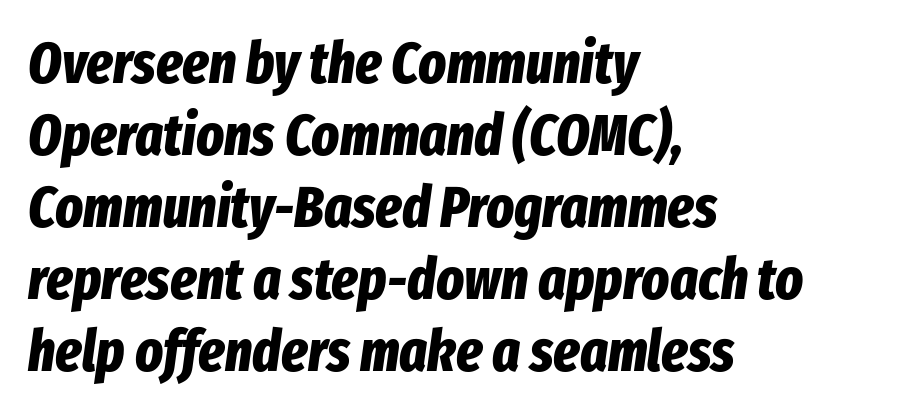
{"italic": "yes", "lean": "right", "slant_degrees": 8, "bold": "yes", "weight": "bold", "width": "condensed", "stroke_contrast": "low", "x_height": "medium", "monospaced": "no", "underline": "no", "align": "left", "line_spacing_ratio": 1.24, "letter_spacing": "normal", "letter_spacing_em": 0.0, "glyph_px": 58}
